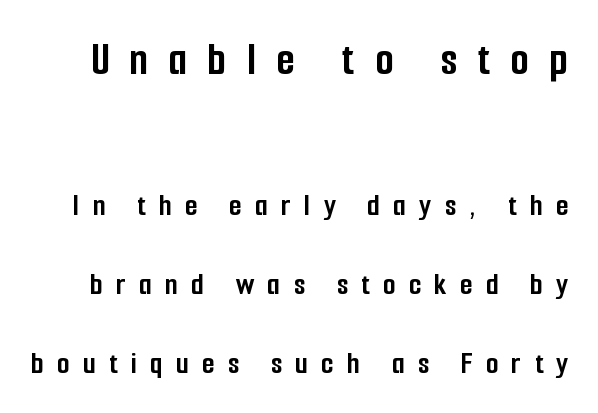
No italicization has been applied; the sample stays upright. Looks like regular typesetting: each glyph gets only the width it needs. You can tell from the bare stems that sans-serif type was used. Stroke thickness is high; the sample reads as a true bold. Substantial extra tracking has been applied to these lines.
